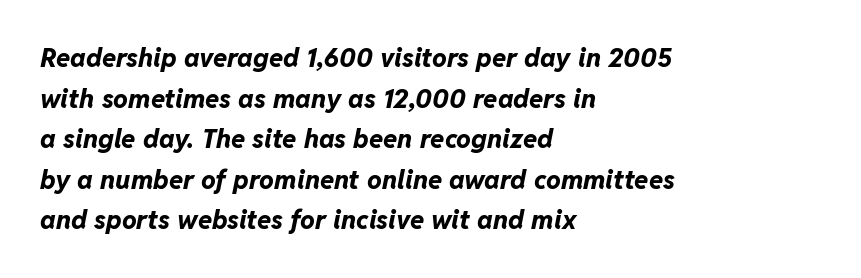
The image shows 26 px bold type, italic (leaning right); set left-aligned, normal line spacing (1.56x), normal letter spacing, not underlined.
